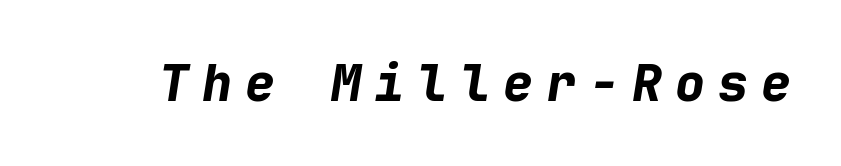
{"italic": "yes", "lean": "right", "slant_degrees": 9, "bold": "yes", "weight": "bold", "width": "normal", "stroke_contrast": "low", "x_height": "medium", "monospaced": "yes", "underline": "no", "letter_spacing": "wide", "letter_spacing_em": 0.26, "glyph_px": 50}
